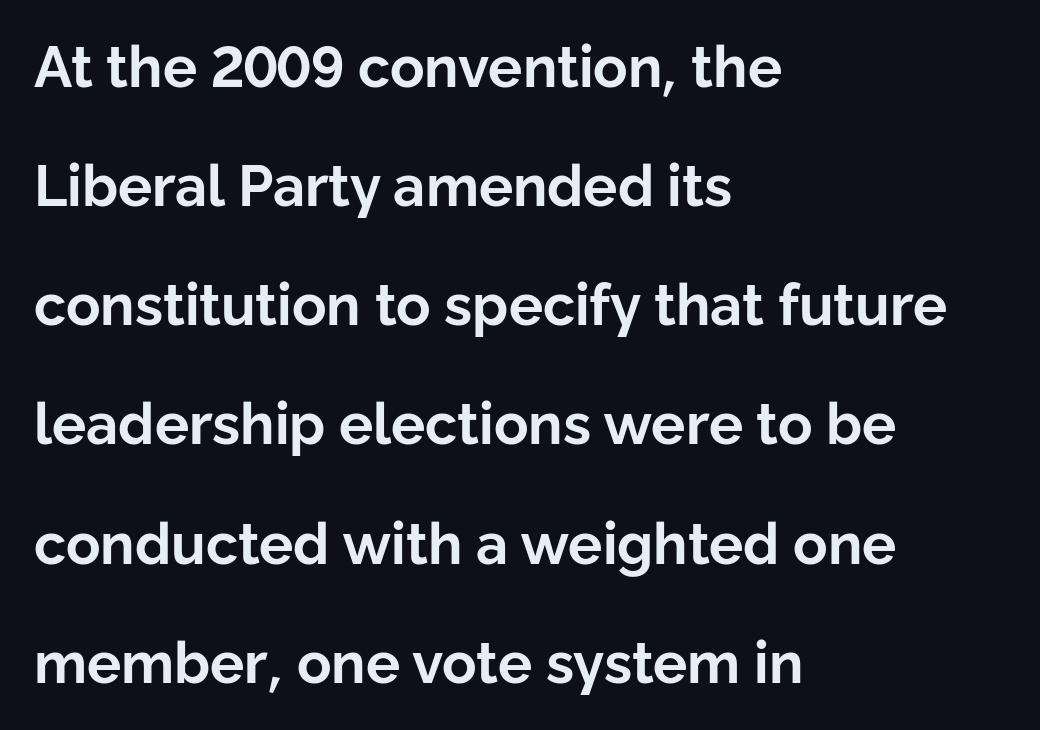
The image shows 57 px bold sans-serif type, upright; set left-aligned, loose line spacing (2.09x), normal letter spacing, not underlined; low stroke contrast and a medium x-height.
